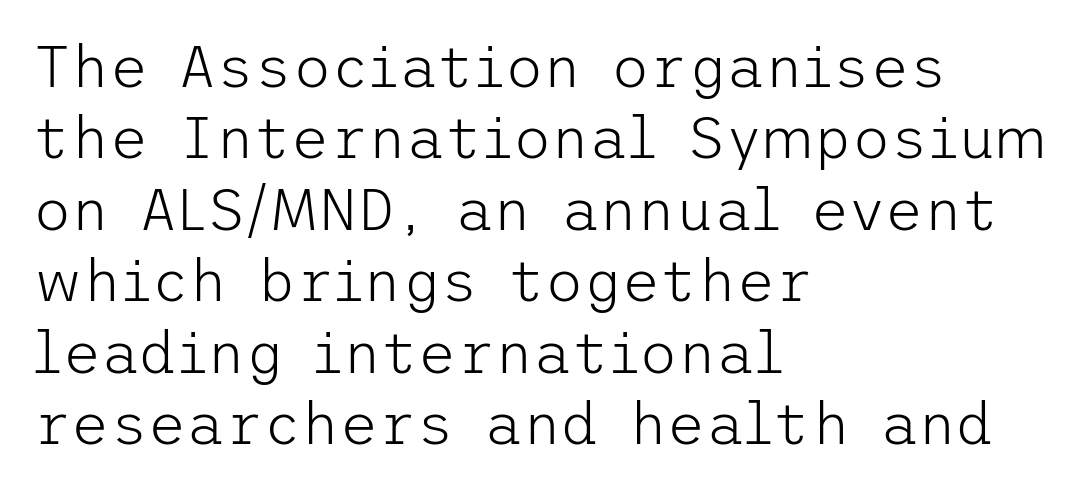
{"serif": "no", "italic": "no", "bold": "no", "weight": "light", "width": "normal", "stroke_contrast": "low", "x_height": "medium", "underline": "no", "align": "left", "line_spacing_ratio": 1.21, "letter_spacing": "normal", "letter_spacing_em": 0.0, "glyph_px": 59}
